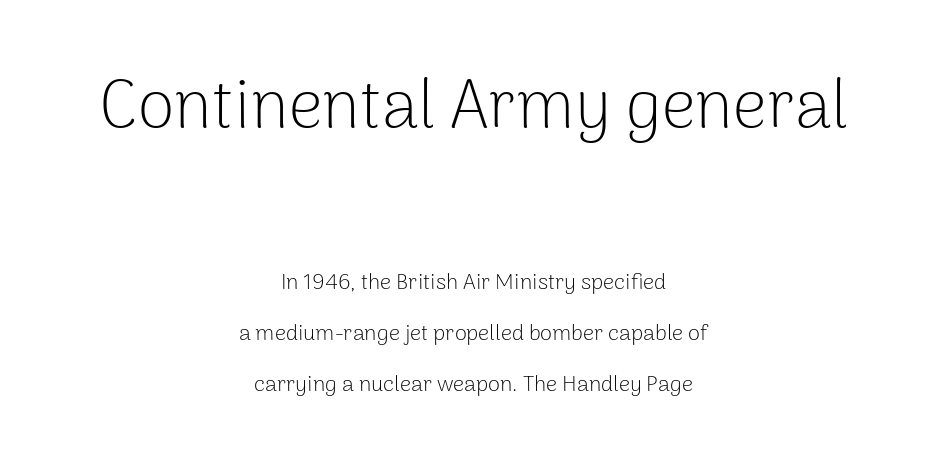
The image shows 67 px light sans-serif type, upright; set centered, loose line spacing (2.33x), normal letter spacing, not underlined; the first (top) block is 3.05x larger; low stroke contrast and a medium x-height.
